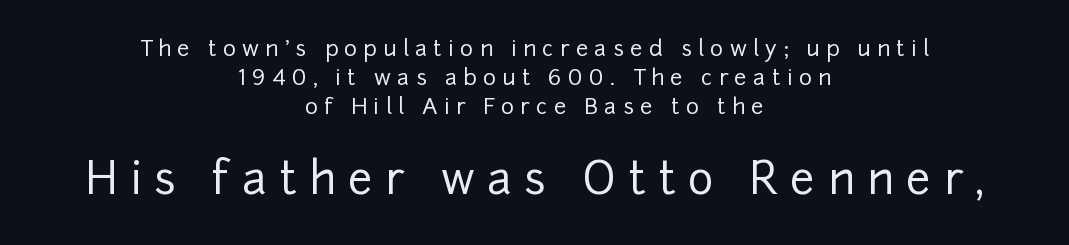
If you measured baseline to baseline, you'd find a middling distance. Grotesque or geometric, the face here clearly has no serifs. Words float on clear page, feet unadorned. Is there any slant? The stems are plumb. The letterforms stand isolated, each surrounded by extra space.
